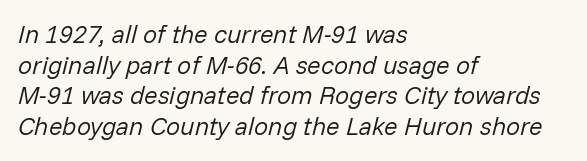
The image shows 25 px text type, italic (leaning right); set left-aligned, line spacing 1.23x, normal letter spacing, not underlined.
